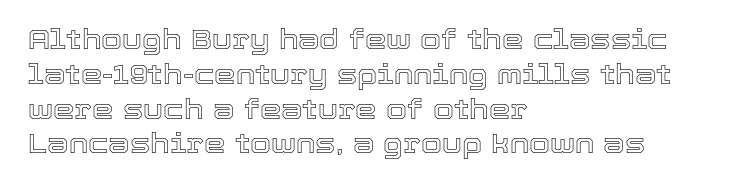
The image shows 27 px text type, upright; set left-aligned, normal line spacing (1.29x), normal letter spacing, not underlined.
